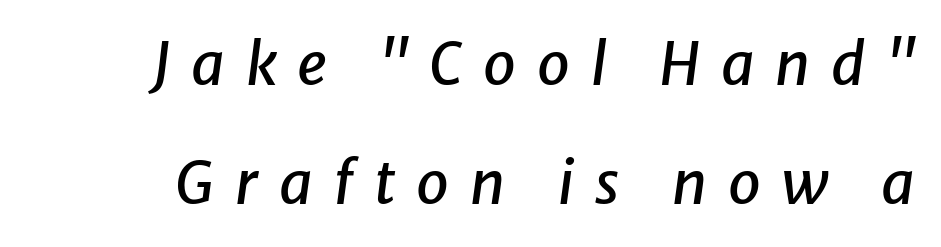
The image shows 59 px text type, italic (leaning right); set loose line spacing (2.01x), unusually wide letter spacing (+0.35 em), not underlined; low stroke contrast and a medium x-height.
